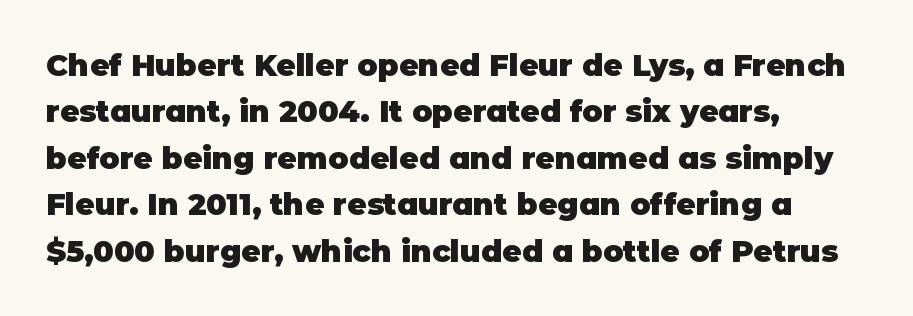
Q: Is the text bold? A: Yes.
Q: Is the text italic (slanted)? A: No, it is upright.
Q: Is the typeface a serif or a sans-serif typeface? A: Sans-serif.
Q: Is the text underlined? A: No.
Q: How is the paragraph aligned? A: Left-aligned.
Q: Is the spacing between letters normal or unusually wide? A: Normal.
Q: Is the spacing between lines tight, normal or loose? A: Normal.
Q: Width (condensed, normal, or wide)? A: Normal.
Q: Stroke contrast? A: Low.
Q: x-height? A: Large.
Q: Monospaced? A: No.
